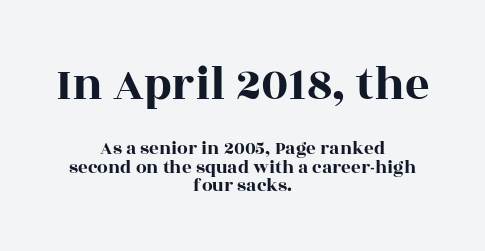
Here the designer chose a conventional face with non-uniform glyph widths. The lines are packed closely together with very little leading. Size contrast runs from large at the top to small at the bottom. Beneath every word, the page is bare. The compositor balanced each line on the midline.
